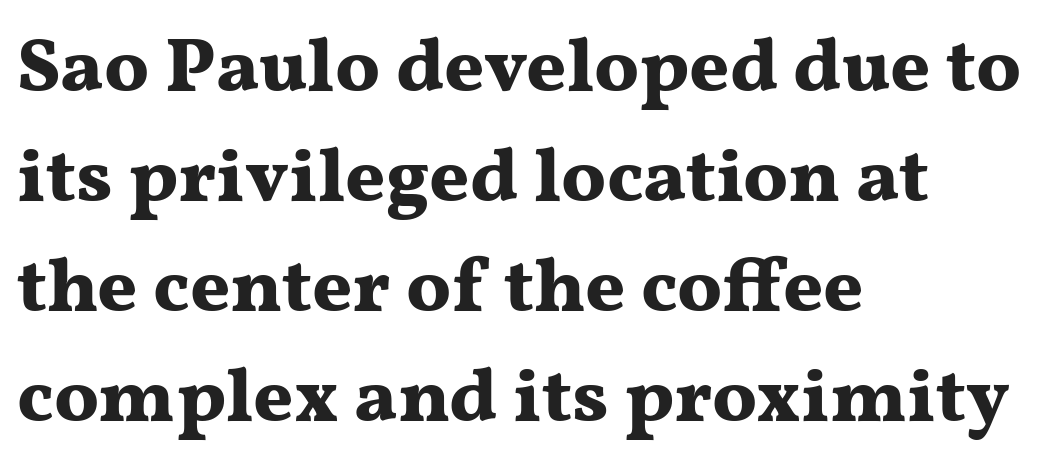
Rendered with straight, roman letterforms. The rendering uses a moderate line-height, typical for paragraphs. Proportional: the letters do not fall into vertical columns. Plain, unruled lines of type. Compared with typical body copy, the letter spacing here is the same.
